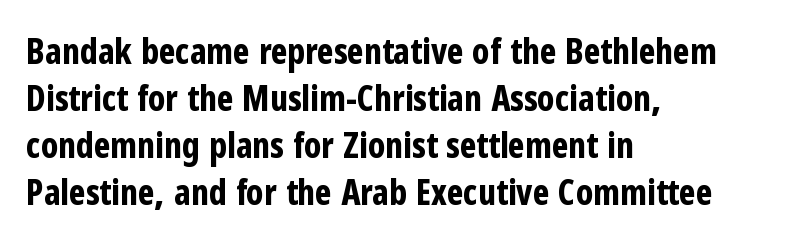
This sample has the flowing, uneven cadence of proportional lettering. Vertical strokes here are truly vertical. This block has exactly the height ordinary leading produces. On the weight axis this lands at bold, roughly 700. There is no visible air inserted between adjacent glyphs. No feet cap the strokes, marking this as sans-serif type.
